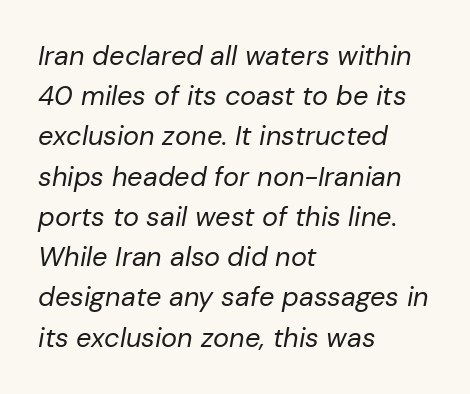
{"italic": "yes", "lean": "right", "slant_degrees": 10, "bold": "no", "underline": "no", "align": "left", "line_spacing": "normal", "line_spacing_ratio": 1.49, "letter_spacing": "normal", "letter_spacing_em": 0.0, "glyph_px": 27}
